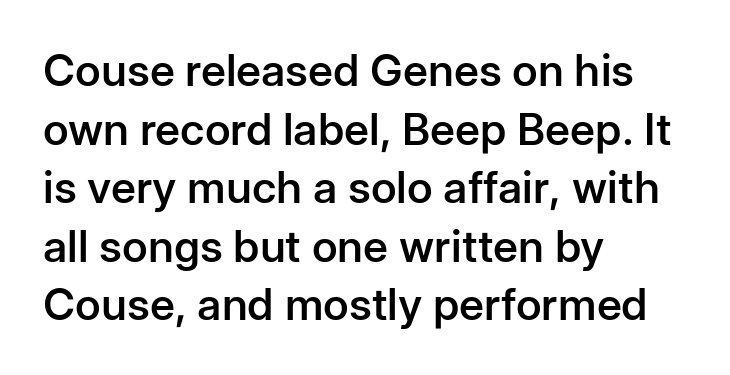
Evenly set lines give the paragraph a standard silhouette. Look at the tracking — it's just the regular setting, nothing added. Looks like regular typesetting: each glyph gets only the width it needs. The rag falls on the right side of this text block.
